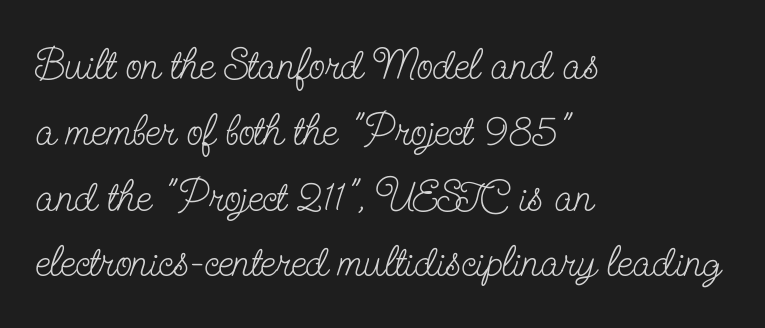
This rendering uses left alignment, leaving the right contour irregular. Note: serifs present on the glyphs. Baseline-to-baseline distance is the conventional proportion of letter height. Looks like regular typesetting: each glyph gets only the width it needs.
